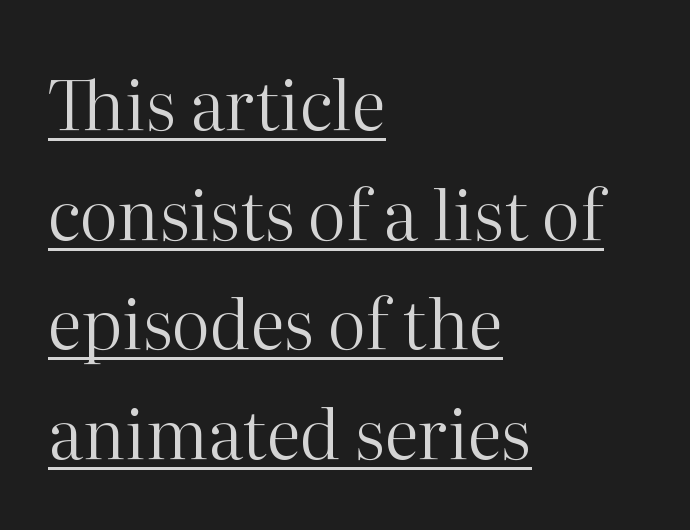
Spacing verdict: proportional, widths tailored to each character. Are there feet on the stems? There are — it's a serif. Caption: lettering with a line underneath. Short note: letters normally spaced.
